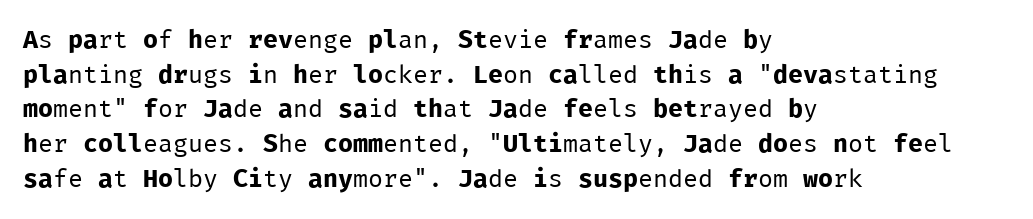
The image shows 25 px text type, upright; set left-aligned, normal line spacing (1.39x), normal letter spacing, not underlined.
